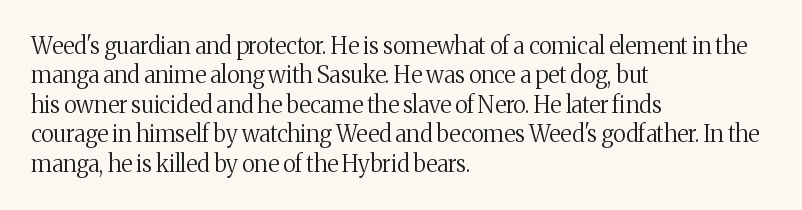
{"italic": "no", "bold": "no", "underline": "no", "align": "left", "line_spacing": "normal", "line_spacing_ratio": 1.28, "letter_spacing": "normal", "letter_spacing_em": 0.0, "glyph_px": 23}
